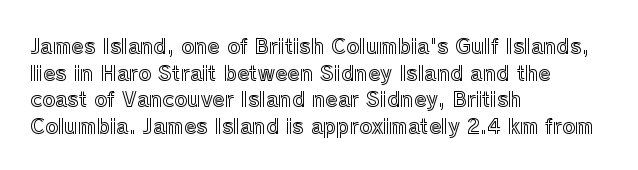
The image shows 20 px text type, upright; set left-aligned, normal line spacing (1.33x), normal letter spacing, not underlined.
